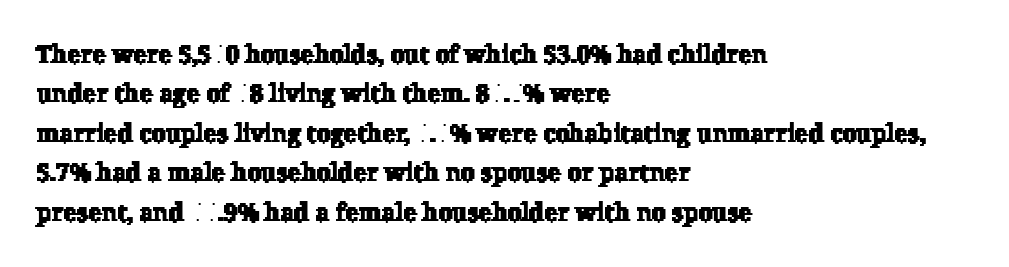
{"underline": "no", "align": "left", "line_spacing": "normal", "line_spacing_ratio": 1.58, "letter_spacing": "normal", "letter_spacing_em": 0.0, "glyph_px": 25}
